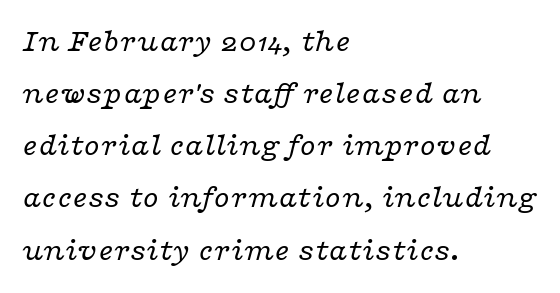
Q: Is the text bold? A: No.
Q: Is the text italic (slanted)? A: Yes, it leans right by about 16 degrees.
Q: Is the typeface a serif or a sans-serif typeface? A: Serif.
Q: Is the text underlined? A: No.
Q: How is the paragraph aligned? A: Left-aligned.
Q: Is the spacing between letters normal or unusually wide? A: Normal.
Q: Is the spacing between lines tight, normal or loose? A: Normal.
Q: Width (condensed, normal, or wide)? A: Wide.
Q: Stroke contrast? A: Low.
Q: x-height? A: Medium.
Q: Monospaced? A: No.
